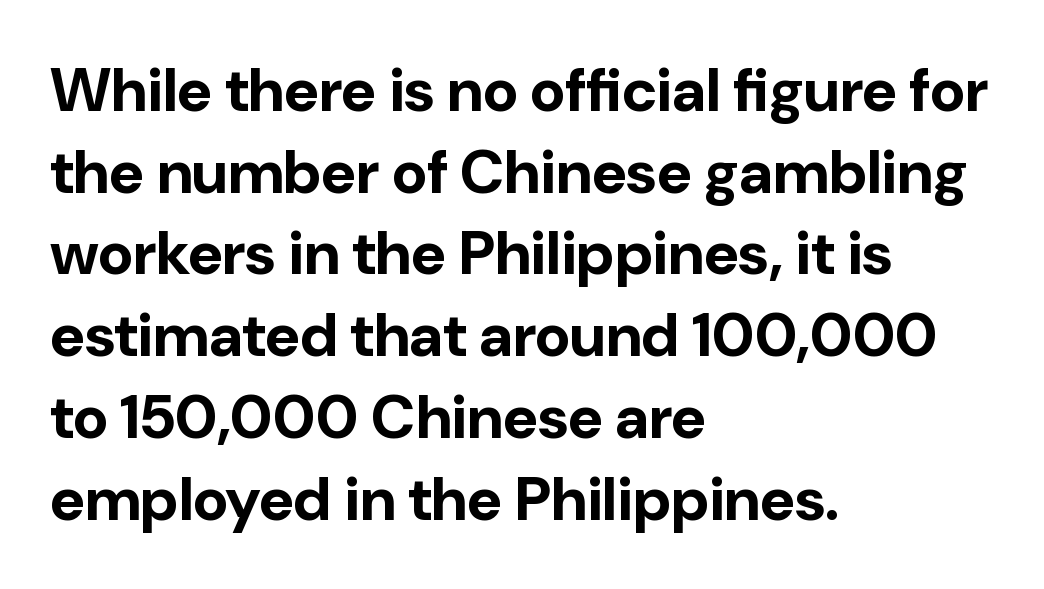
{"serif": "no", "italic": "no", "bold": "yes", "weight": "bold", "width": "normal", "stroke_contrast": "low", "x_height": "medium", "monospaced": "no", "underline": "no", "align": "left", "line_spacing": "normal", "line_spacing_ratio": 1.34, "letter_spacing": "normal", "letter_spacing_em": 0.0, "glyph_px": 61}
